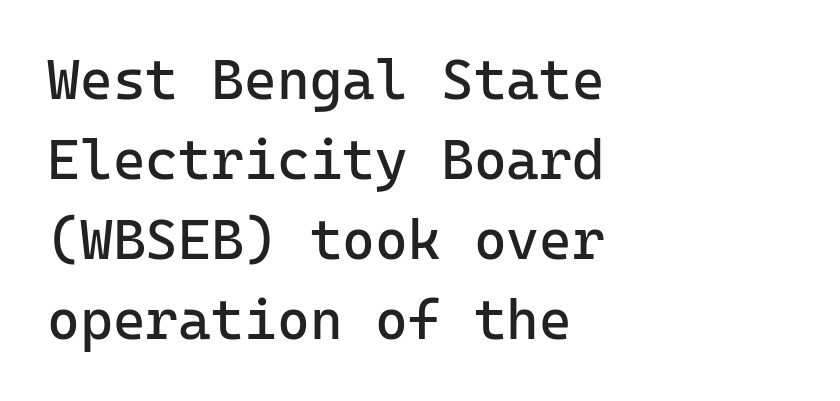
Q: Is the text bold? A: No.
Q: Is the text italic (slanted)? A: No, it is upright.
Q: Is the typeface a serif or a sans-serif typeface? A: Sans-serif.
Q: Is the text underlined? A: No.
Q: How is the paragraph aligned? A: Left-aligned.
Q: Is the spacing between letters normal or unusually wide? A: Normal.
Q: Is the spacing between lines tight, normal or loose? A: Normal.
Q: Width (condensed, normal, or wide)? A: Normal.
Q: Stroke contrast? A: Low.
Q: x-height? A: Medium.
Q: Monospaced? A: Yes.
